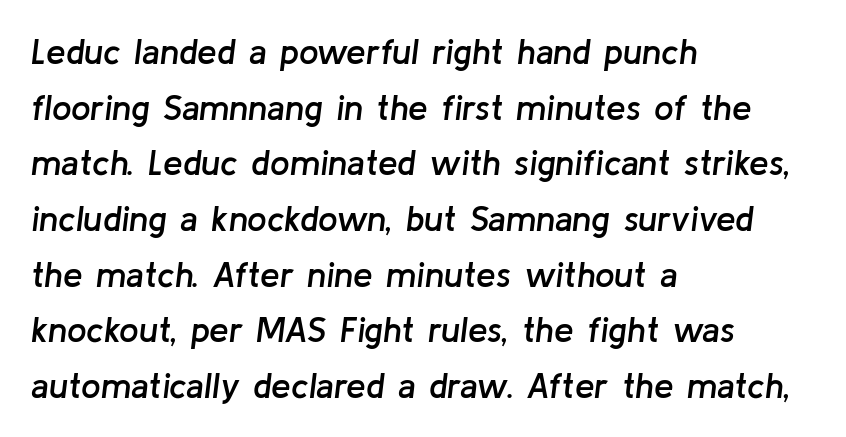
The image shows 35 px semibold type, italic (leaning right); set left-aligned, normal line spacing (1.59x), normal letter spacing, not underlined; low stroke contrast and a medium x-height.
